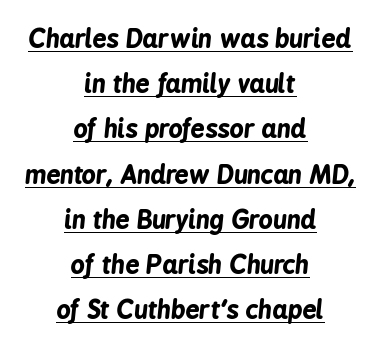
{"italic": "yes", "lean": "right", "slant_degrees": 6, "bold": "yes", "underline": "yes", "align": "center", "line_spacing_ratio": 1.81, "letter_spacing": "normal", "letter_spacing_em": 0.0, "glyph_px": 25}
